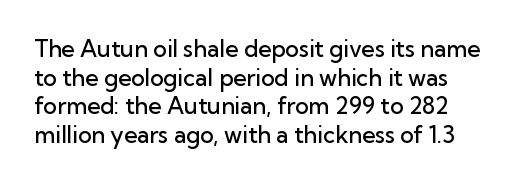
The specimen omits any rule beneath the text block's lines. The type sits square on the baseline with zero lean. This block has exactly the height ordinary leading produces. Does extra space separate the letters? No, they use regular spacing.
